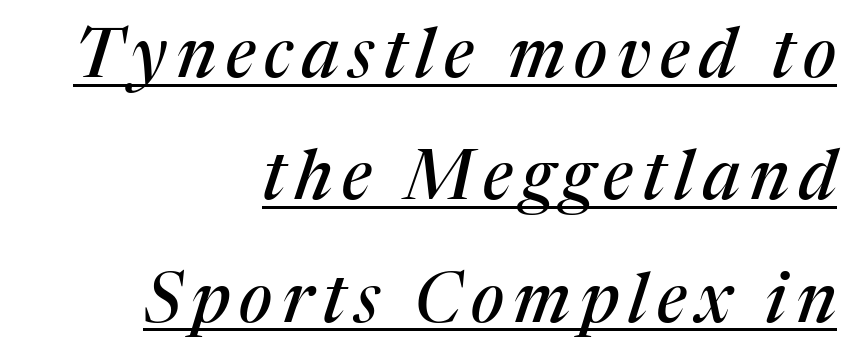
The rag falls on the left side of this text block. Yep, those are serifs on the letters. The glyphs look as if they've been sheared to an angle. Looks like regular typesetting: each glyph gets only the width it needs. Underline: present.
